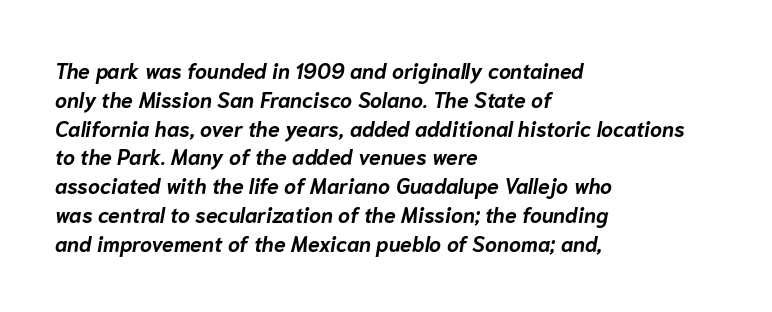
{"italic": "yes", "lean": "right", "slant_degrees": 10, "bold": "yes", "underline": "no", "align": "left", "line_spacing": "normal", "line_spacing_ratio": 1.37, "letter_spacing": "normal", "letter_spacing_em": 0.0, "glyph_px": 21}
